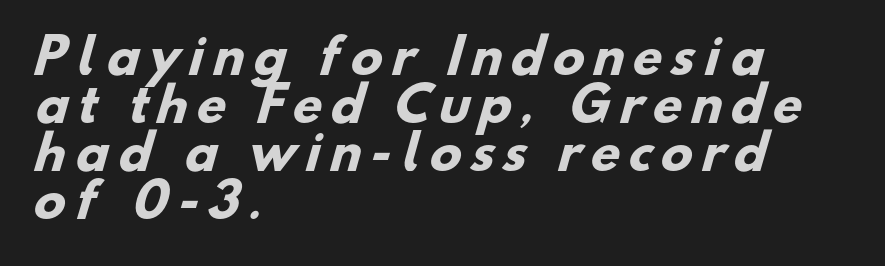
Q: Is the text bold? A: Yes.
Q: Is the typeface a serif or a sans-serif typeface? A: Sans-serif.
Q: Is the text underlined? A: No.
Q: How is the paragraph aligned? A: Left-aligned.
Q: Is the spacing between letters normal or unusually wide? A: Unusually wide.
Q: Is the spacing between lines tight, normal or loose? A: Tight.
Q: Width (condensed, normal, or wide)? A: Normal.
Q: Stroke contrast? A: Low.
Q: x-height? A: Small.
Q: Monospaced? A: No.
